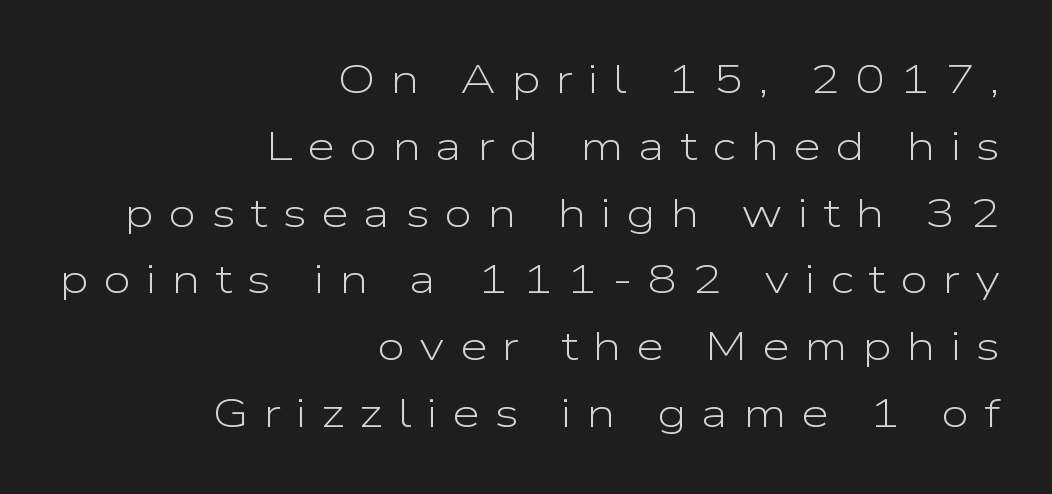
In CSS terms this would be text-align: right. Notice how descenders clear the ascenders below comfortably — that's standard leading. Plain, unruled lines of type. Varying glyph widths throughout — classic text-font behaviour. Compared with typical body copy, the letter spacing here is much looser. Summary of weight: not heavy and not bold.
